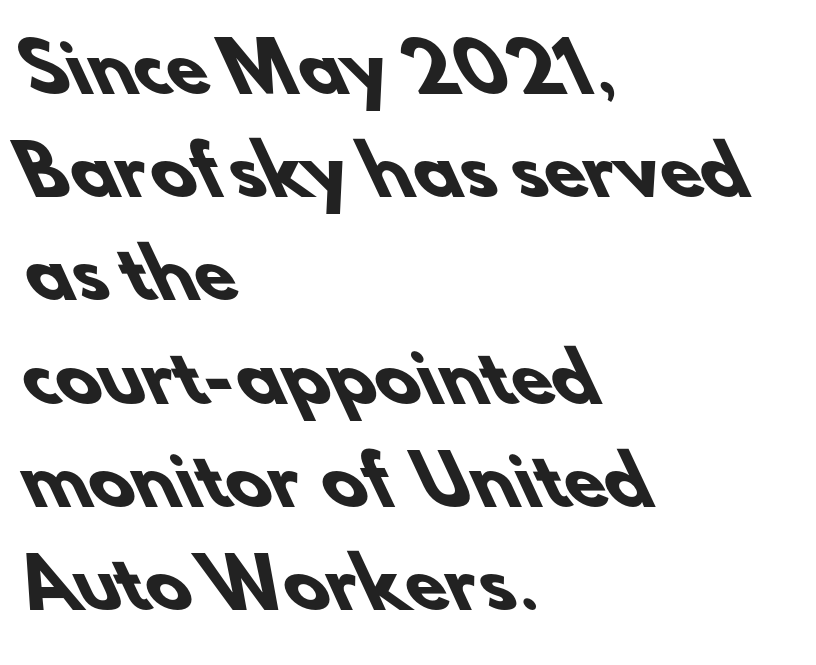
The area under the type is left untouched. Set as a true bold cut, around the 700 mark. Students, note that the glyphs here touch the page at normal intervals. Stroke terminals: plain, sans-serif. Vertical spacing — default.
